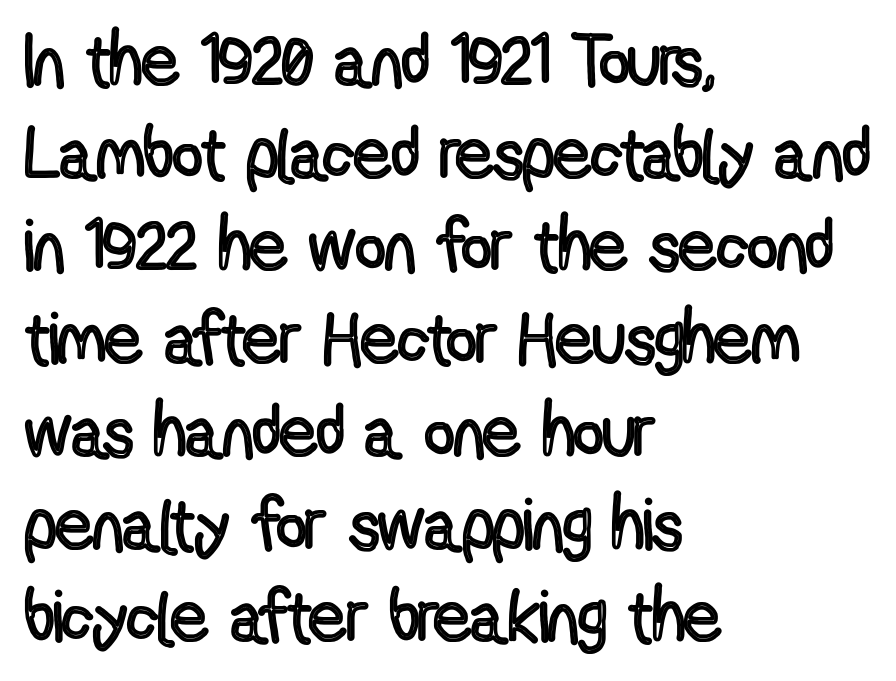
Q: Is the text italic (slanted)? A: No, it is upright.
Q: Is the text underlined? A: No.
Q: How is the paragraph aligned? A: Left-aligned.
Q: Is the spacing between letters normal or unusually wide? A: Normal.
Q: Is the spacing between lines tight, normal or loose? A: Normal.
Q: Width (condensed, normal, or wide)? A: Condensed.
Q: x-height? A: Medium.
Q: Monospaced? A: No.
